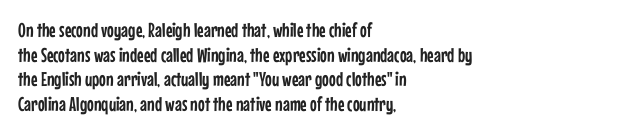
{"italic": "no", "underline": "no", "align": "left", "line_spacing_ratio": 1.23, "letter_spacing": "normal", "letter_spacing_em": 0.0, "glyph_px": 20}
